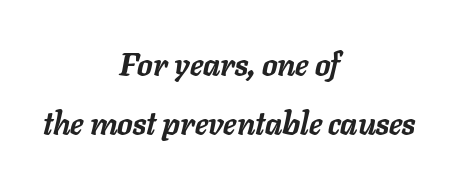
Q: Is the text bold? A: Yes.
Q: Is the text italic (slanted)? A: Yes, it leans right by about 11 degrees.
Q: Is the text underlined? A: No.
Q: How is the paragraph aligned? A: Centered.
Q: Is the spacing between letters normal or unusually wide? A: Normal.
Q: Is the spacing between lines tight, normal or loose? A: Loose.
Q: Width (condensed, normal, or wide)? A: Normal.
Q: Stroke contrast? A: Low.
Q: x-height? A: Medium.
Q: Monospaced? A: No.
